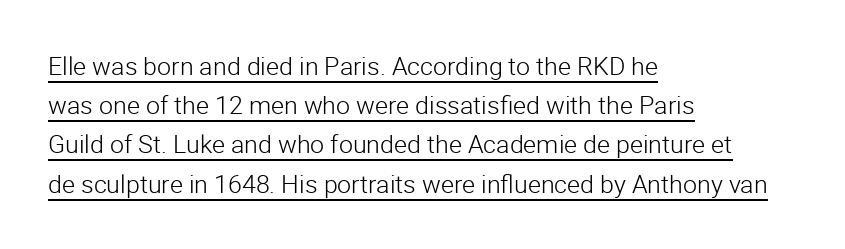
{"italic": "no", "bold": "no", "underline": "yes", "align": "left", "line_spacing": "normal", "line_spacing_ratio": 1.57, "letter_spacing": "normal", "letter_spacing_em": 0.0, "glyph_px": 25}
